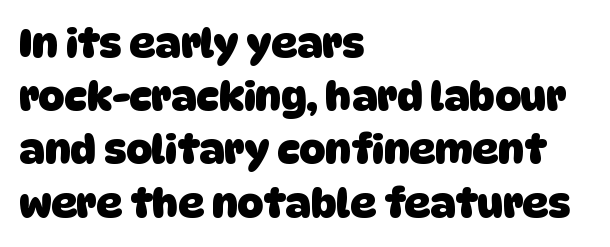
{"serif": "no", "bold": "yes", "weight": "heavy", "width": "normal", "stroke_contrast": "low", "x_height": "large", "monospaced": "no", "underline": "no", "align": "left", "line_spacing": "normal", "line_spacing_ratio": 1.33, "letter_spacing": "normal", "letter_spacing_em": 0.0, "glyph_px": 40}
